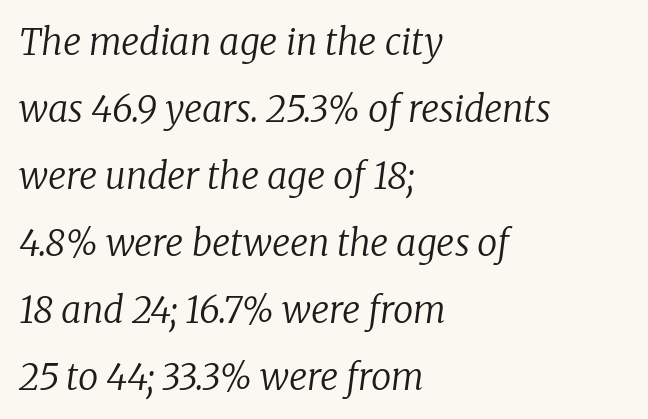
{"serif": "yes", "italic": "yes", "lean": "right", "slant_degrees": 8, "bold": "no", "weight": "regular", "width": "normal", "stroke_contrast": "low", "x_height": "medium", "monospaced": "no", "underline": "no", "align": "left", "line_spacing_ratio": 1.86, "letter_spacing": "normal", "letter_spacing_em": 0.0, "glyph_px": 36}
